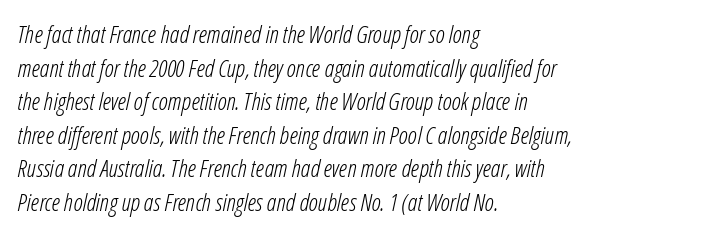
The image shows 24 px text type, italic (leaning right); set left-aligned, normal line spacing (1.4x), normal letter spacing, not underlined.
